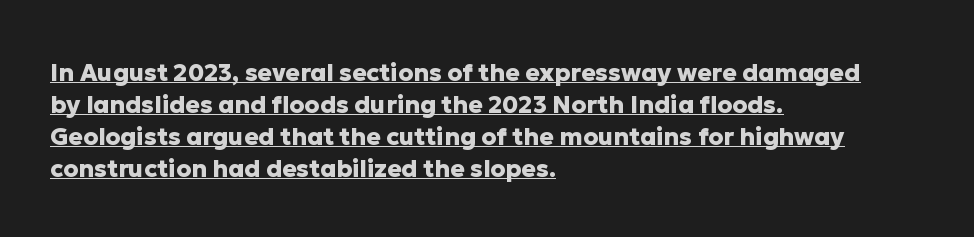
Q: Is the text bold? A: Yes.
Q: Is the text italic (slanted)? A: No, it is upright.
Q: Is the text underlined? A: Yes.
Q: How is the paragraph aligned? A: Left-aligned.
Q: Is the spacing between letters normal or unusually wide? A: Normal.
Q: Is the spacing between lines tight, normal or loose? A: Normal.
